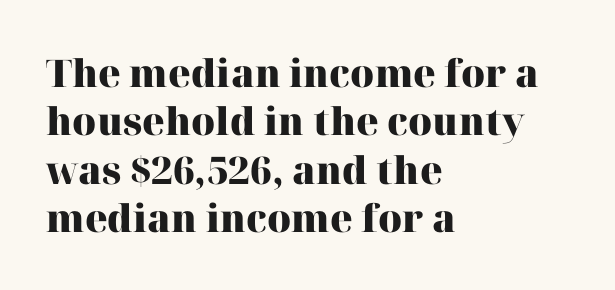
The space between consecutive lines is moderate. The typesetter chose a ragged-right arrangement here. The baseline area is clear. The lettering stays uniformly vertical, giving the passage a roman look.
